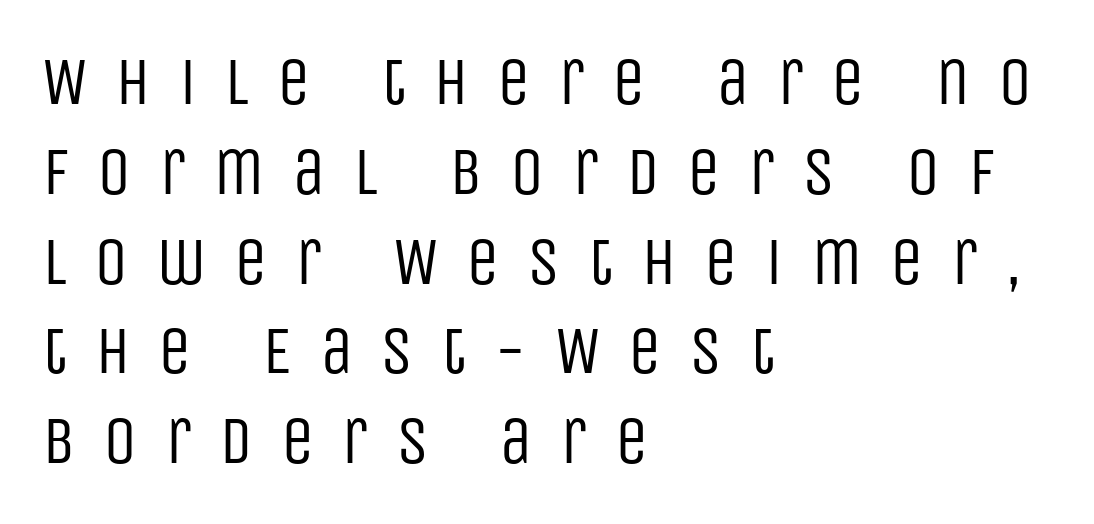
Any mark beneath the type? The region is blank. Is the letter spacing exaggerated? Yes — the characters are pushed far apart. The letters carry no serifs — their stems end cleanly without finishing strokes. The rows are spaced the way most documents space them. Italic: no, the glyphs are upright roman.
